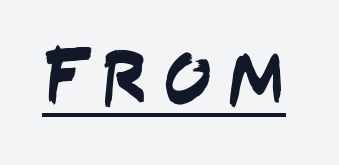
{"serif": "no", "width": "condensed", "stroke_contrast": "low", "x_height": "large", "monospaced": "no", "underline": "yes", "glyph_px": 80}
